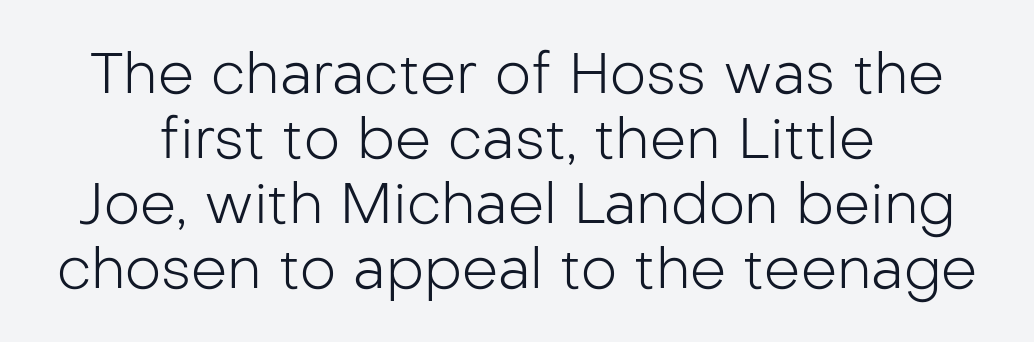
Q: Is the text bold? A: No.
Q: Is the text italic (slanted)? A: No, it is upright.
Q: Is the typeface a serif or a sans-serif typeface? A: Sans-serif.
Q: Is the text underlined? A: No.
Q: How is the paragraph aligned? A: Centered.
Q: Is the spacing between letters normal or unusually wide? A: Normal.
Q: Is the spacing between lines tight, normal or loose? A: Tight.
Q: Width (condensed, normal, or wide)? A: Normal.
Q: Stroke contrast? A: Low.
Q: x-height? A: Medium.
Q: Monospaced? A: No.
